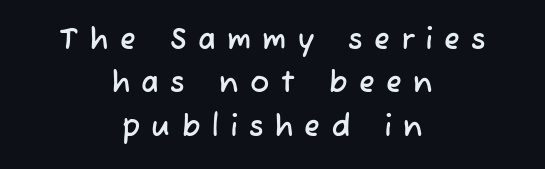
{"serif": "no", "width": "normal", "stroke_contrast": "low", "x_height": "medium", "monospaced": "no", "underline": "no", "align": "center", "line_spacing": "normal", "line_spacing_ratio": 1.5, "letter_spacing": "wide", "letter_spacing_em": 0.39, "glyph_px": 29}
